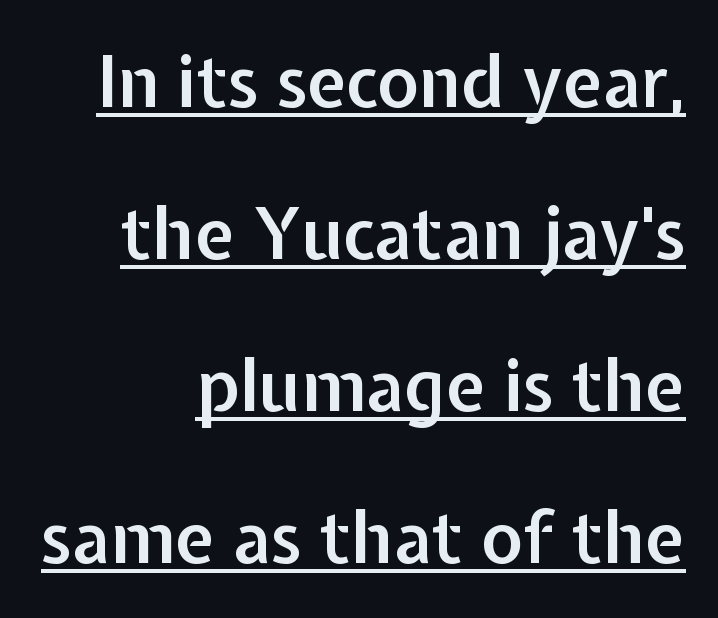
Q: Is the text bold? A: Semi-bold.
Q: Is the text italic (slanted)? A: No, it is upright.
Q: Is the typeface a serif or a sans-serif typeface? A: Sans-serif.
Q: Is the text underlined? A: Yes.
Q: How is the paragraph aligned? A: Right-aligned.
Q: Is the spacing between letters normal or unusually wide? A: Normal.
Q: Is the spacing between lines tight, normal or loose? A: Loose.
Q: Width (condensed, normal, or wide)? A: Normal.
Q: Stroke contrast? A: Low.
Q: x-height? A: Medium.
Q: Monospaced? A: No.
